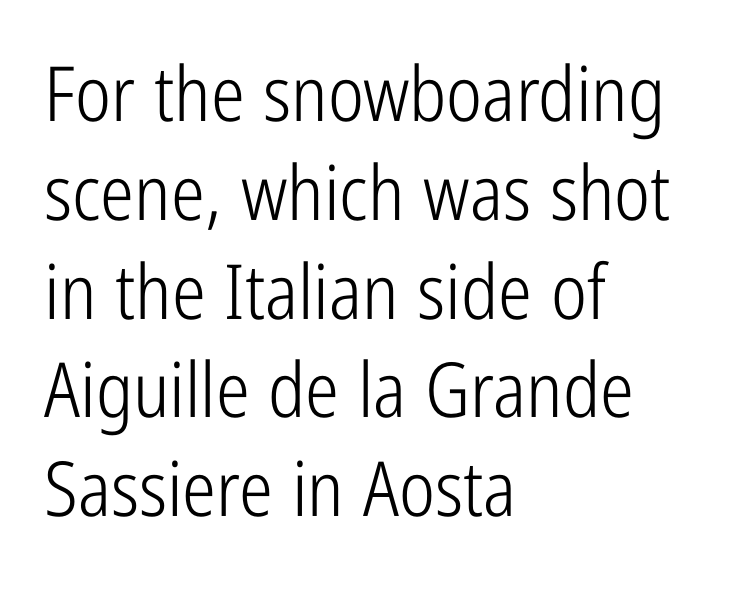
Q: Is the text bold? A: No.
Q: Is the text italic (slanted)? A: No, it is upright.
Q: Is the typeface a serif or a sans-serif typeface? A: Sans-serif.
Q: Is the text underlined? A: No.
Q: How is the paragraph aligned? A: Left-aligned.
Q: Is the spacing between letters normal or unusually wide? A: Normal.
Q: Is the spacing between lines tight, normal or loose? A: Normal.
Q: Width (condensed, normal, or wide)? A: Condensed.
Q: Stroke contrast? A: Low.
Q: x-height? A: Medium.
Q: Monospaced? A: No.
